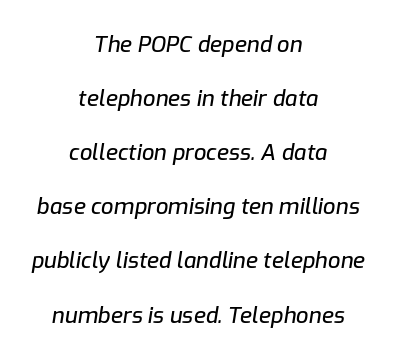
The image shows 22 px text type, italic (leaning right); set centered, loose line spacing (2.46x), normal letter spacing, not underlined.
